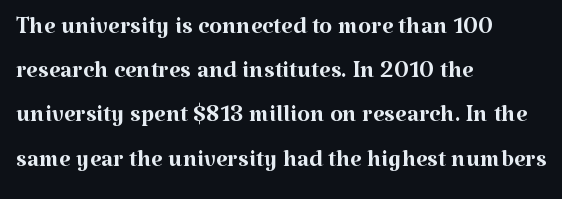
{"serif": "yes", "italic": "no", "bold": "no", "weight": "regular", "width": "normal", "stroke_contrast": "medium", "x_height": "medium", "monospaced": "no", "underline": "no", "align": "left", "line_spacing": "normal", "line_spacing_ratio": 1.34, "letter_spacing": "normal", "letter_spacing_em": 0.0, "glyph_px": 33}
